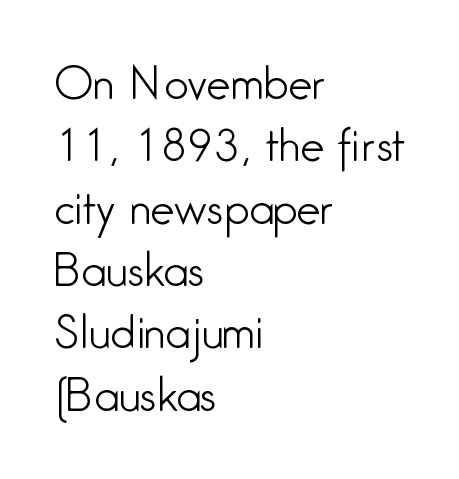
Compared with a typical body face, this is equally light or lighter still. Does the lettering tilt? It doesn't — this is upright. The face used here is a sans, in the tradition of grotesques and geometrics. Reading down the column, the eye jumps a familiar distance to each next line. The rendering uses natural spacing where letterforms have individual widths.
